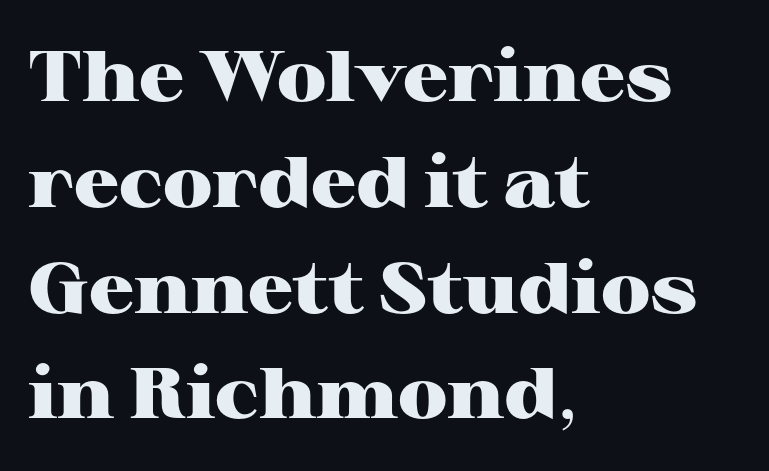
The image shows 71 px heavy, wide serif type, upright; set left-aligned, normal line spacing (1.49x), normal letter spacing, not underlined; high stroke contrast and a medium x-height.
